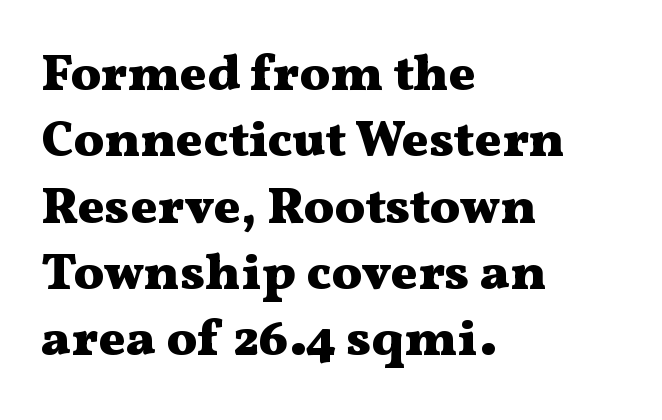
Q: Is the text bold? A: Yes.
Q: Is the text italic (slanted)? A: No, it is upright.
Q: Is the typeface a serif or a sans-serif typeface? A: Serif.
Q: Is the text underlined? A: No.
Q: How is the paragraph aligned? A: Left-aligned.
Q: Is the spacing between letters normal or unusually wide? A: Normal.
Q: Is the spacing between lines tight, normal or loose? A: Normal.
Q: Width (condensed, normal, or wide)? A: Wide.
Q: Stroke contrast? A: Medium.
Q: x-height? A: Medium.
Q: Monospaced? A: No.
